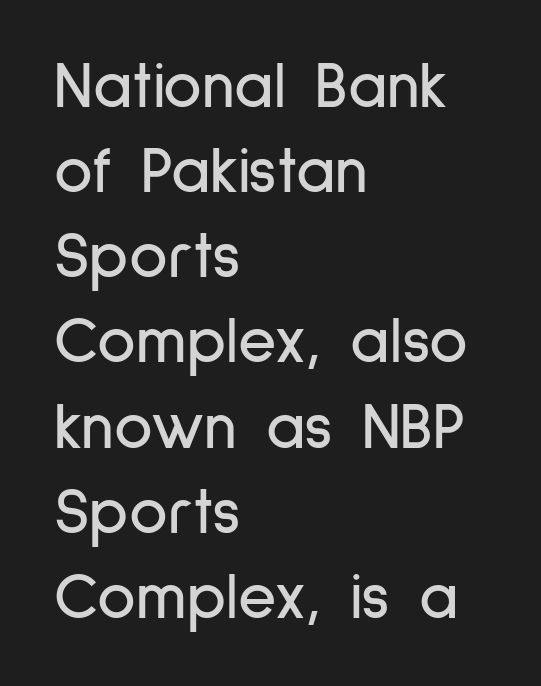
Designer's note — italics off, roman on. The letters sit at their default tracking, neither squeezed nor spread. The rendering uses a moderate line-height, typical for paragraphs. The lines are quadded left. The glyphs in this specimen are sans serif.
